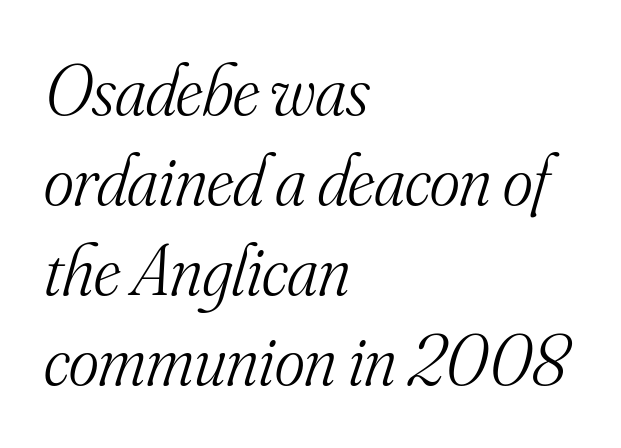
Q: Is the text bold? A: No.
Q: Is the text italic (slanted)? A: Yes, it leans right by about 16 degrees.
Q: Is the typeface a serif or a sans-serif typeface? A: Serif.
Q: Is the text underlined? A: No.
Q: How is the paragraph aligned? A: Left-aligned.
Q: Is the spacing between letters normal or unusually wide? A: Normal.
Q: Is the spacing between lines tight, normal or loose? A: Normal.
Q: Width (condensed, normal, or wide)? A: Normal.
Q: Stroke contrast? A: Medium.
Q: x-height? A: Small.
Q: Monospaced? A: No.
